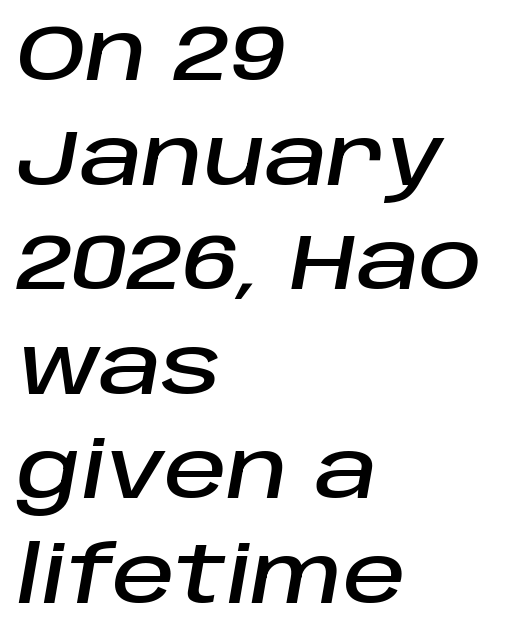
The image shows 78 px text type, italic (leaning right); set left-aligned, normal line spacing (1.34x), normal letter spacing, not underlined; low stroke contrast and a large x-height.
